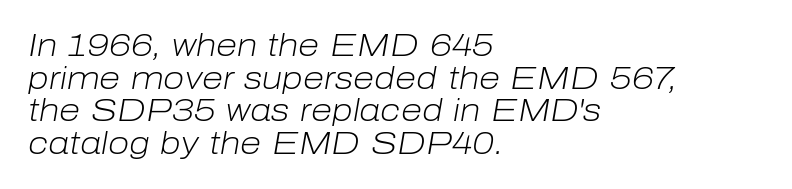
{"italic": "yes", "lean": "right", "slant_degrees": 10, "bold": "no", "weight": "light", "width": "normal", "stroke_contrast": "low", "x_height": "medium", "monospaced": "no", "underline": "no", "align": "left", "line_spacing": "tight", "line_spacing_ratio": 1.05, "letter_spacing": "normal", "letter_spacing_em": 0.0, "glyph_px": 31}
